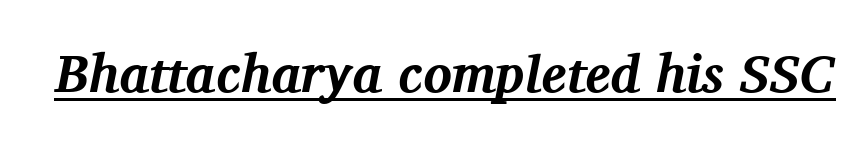
The image shows 53 px bold serif type, italic (leaning right); set normal letter spacing, underlined; medium stroke contrast and a medium x-height.
